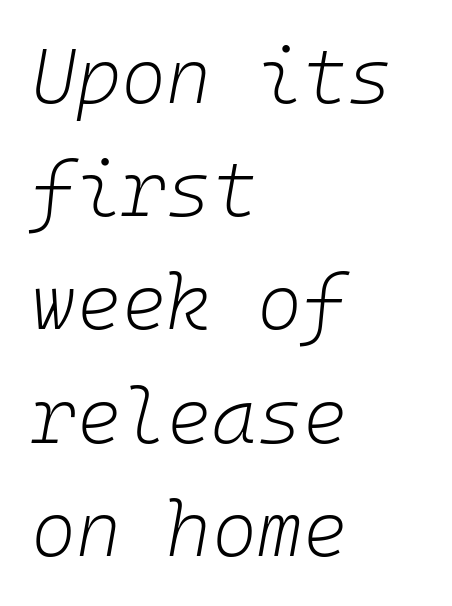
The image shows 77 px light type, italic (leaning right), monospaced; set left-aligned, normal line spacing (1.47x), normal letter spacing, not underlined; low stroke contrast and a medium x-height.
